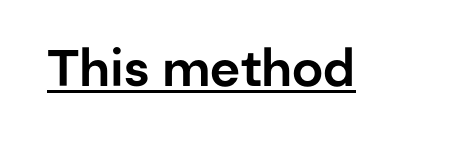
{"serif": "no", "italic": "no", "width": "normal", "stroke_contrast": "low", "x_height": "medium", "monospaced": "no", "underline": "yes", "letter_spacing": "normal", "letter_spacing_em": 0.0, "glyph_px": 51}
